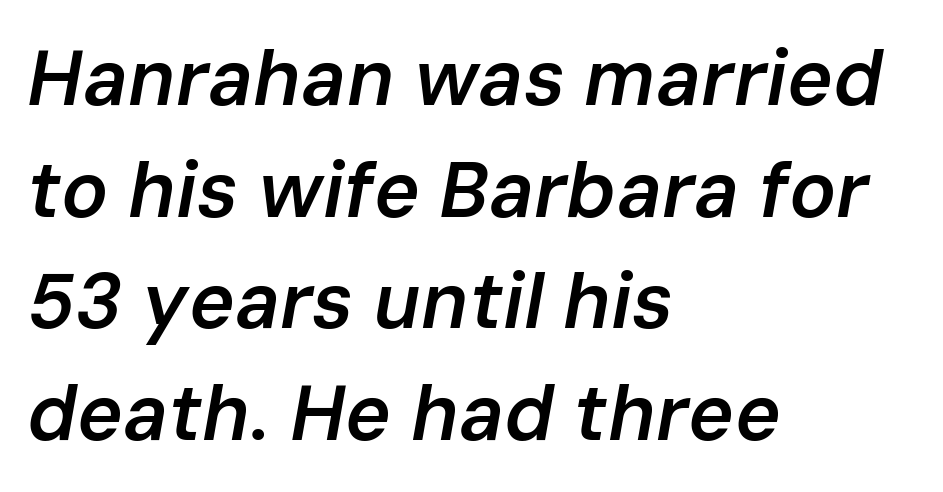
Q: Is the text bold? A: Semi-bold.
Q: Is the text italic (slanted)? A: Yes, it leans right by about 10 degrees.
Q: Is the text underlined? A: No.
Q: How is the paragraph aligned? A: Left-aligned.
Q: Is the spacing between letters normal or unusually wide? A: Normal.
Q: Is the spacing between lines tight, normal or loose? A: Normal.
Q: Width (condensed, normal, or wide)? A: Normal.
Q: Stroke contrast? A: Low.
Q: x-height? A: Medium.
Q: Monospaced? A: No.
